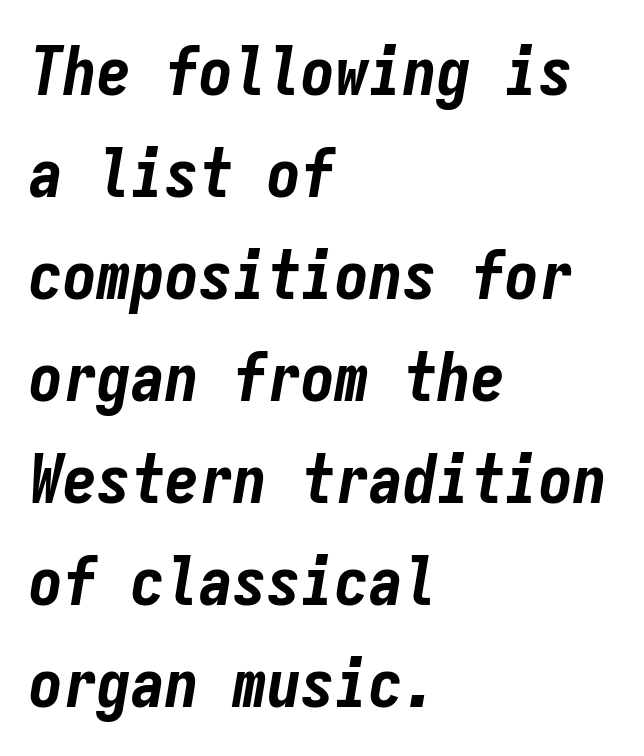
In terms of posture, this sample is oblique. Decoration check: the copy has no underline. In CSS terms this would be text-align: left. Inter-character spacing is left at the font's built-in metrics. The font is running at its bold setting. Monospaced: the letters line up in strict vertical columns.
